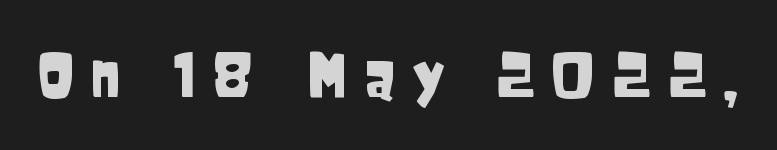
{"serif": "no", "italic": "no", "width": "condensed", "stroke_contrast": "low", "x_height": "large", "monospaced": "no", "underline": "no", "letter_spacing": "wide", "letter_spacing_em": 0.25, "glyph_px": 62}
